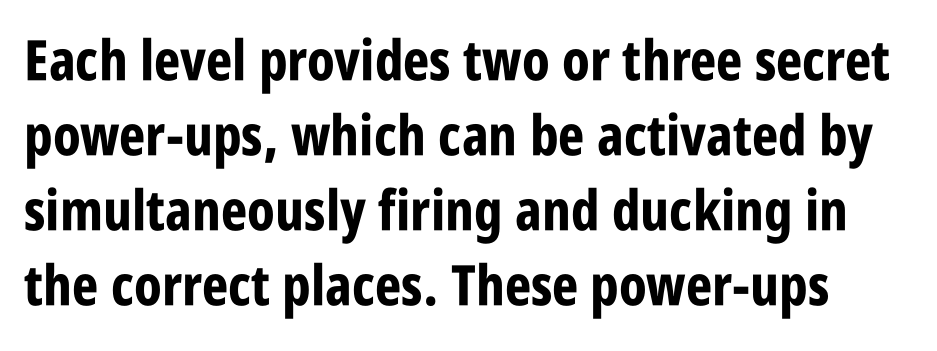
Compared with typical paragraphs, the rows here are spaced about the same. Here the designer chose a conventional face with non-uniform glyph widths. Heavy-handed strokes throughout: this text is bold. Beneath every word, the page is bare. A typesetter would mark this as roman, not italic.
